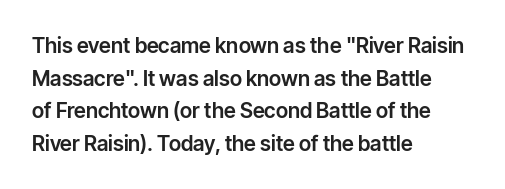
The image shows 21 px text type, upright; set left-aligned, normal line spacing (1.55x), normal letter spacing, not underlined.
